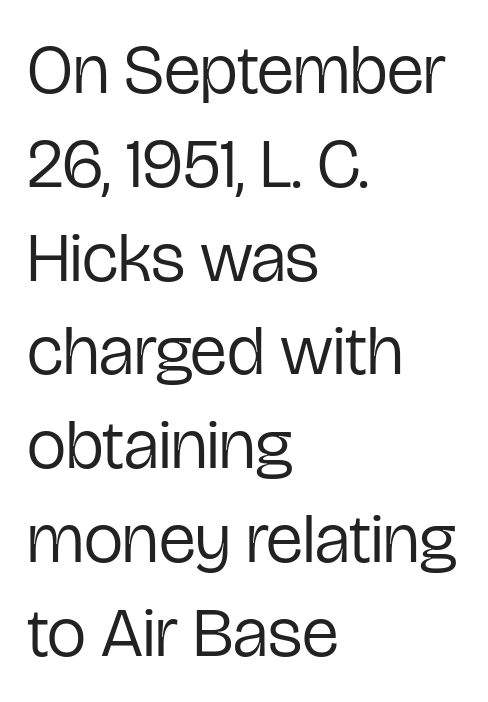
Do the characters align in a grid? No, the font is proportional. Vertical stems look standard width or narrower in stroke. These lines are set flush left with a ragged right edge. A typesetter would label this face a sans.
